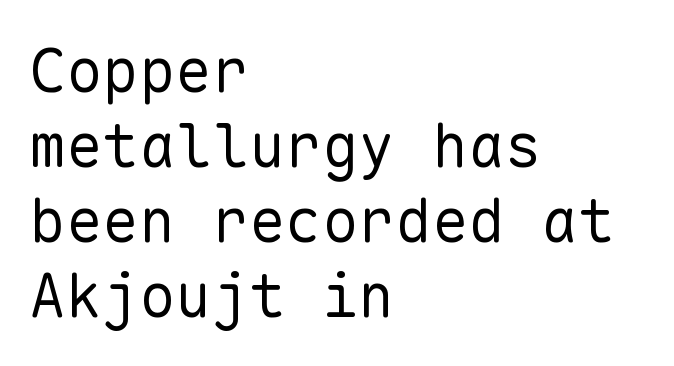
The image shows 61 px regular-weight sans-serif type, upright, monospaced; set left-aligned, line spacing 1.23x, normal letter spacing, not underlined; low stroke contrast and a medium x-height.
